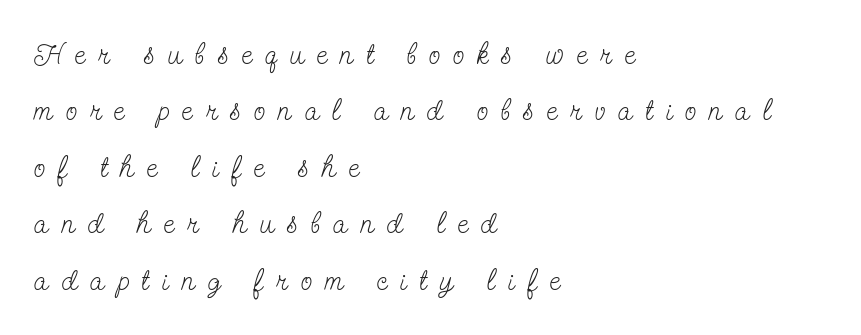
{"serif": "yes", "bold": "no", "weight": "light", "width": "condensed", "stroke_contrast": "low", "x_height": "small", "monospaced": "no", "underline": "no", "align": "left", "line_spacing_ratio": 1.88, "letter_spacing": "wide", "letter_spacing_em": 0.44, "glyph_px": 30}
